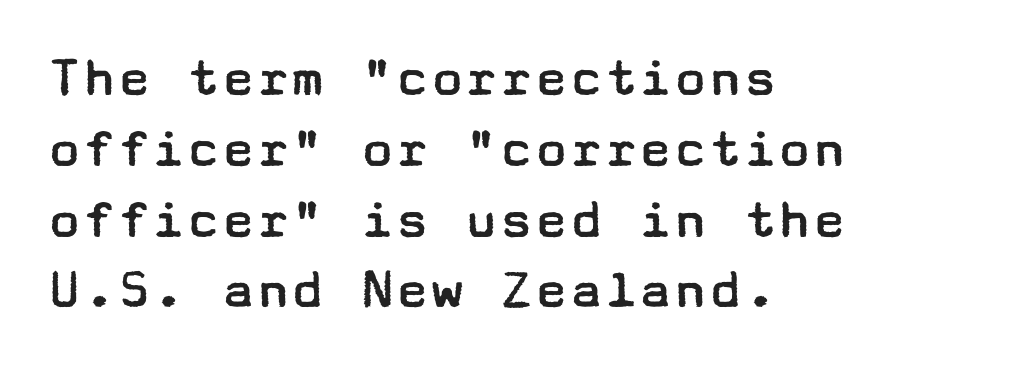
{"serif": "no", "italic": "no", "bold": "no", "weight": "regular", "width": "wide", "stroke_contrast": "low", "x_height": "medium", "underline": "no", "align": "left", "line_spacing_ratio": 1.22, "letter_spacing": "normal", "letter_spacing_em": 0.0, "glyph_px": 58}
